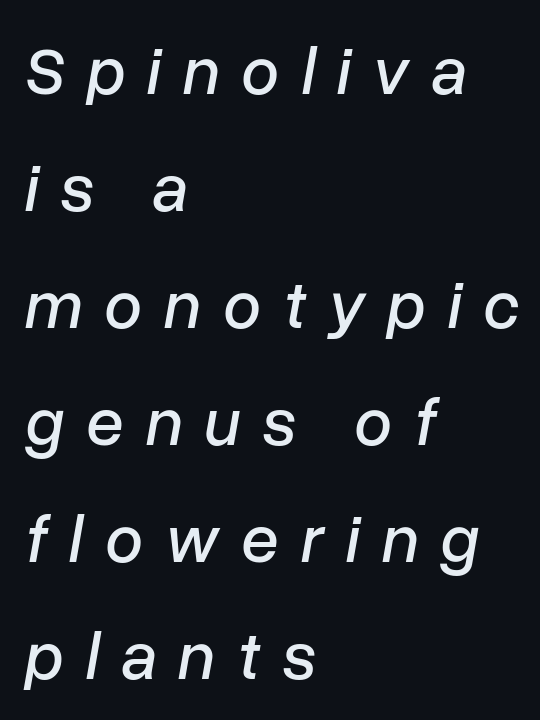
Style check: oblique. Does extra space separate the letters? Yes, quite a lot of it. The strip under each line holds only bare page. Line beginnings align vertically; line endings do not. The letters advance in unequal steps, a hallmark of proportional type.
